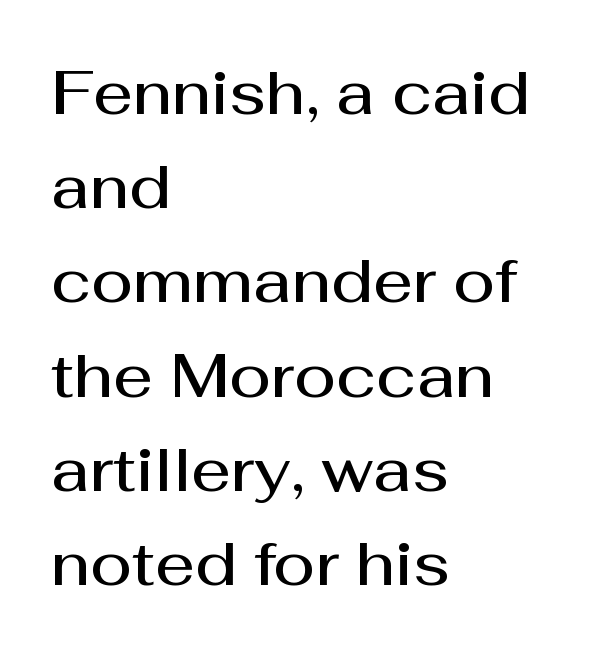
Q: Is the text bold? A: Semi-bold.
Q: Is the text italic (slanted)? A: No, it is upright.
Q: Is the typeface a serif or a sans-serif typeface? A: Sans-serif.
Q: Is the text underlined? A: No.
Q: How is the paragraph aligned? A: Left-aligned.
Q: Is the spacing between letters normal or unusually wide? A: Normal.
Q: Is the spacing between lines tight, normal or loose? A: Normal.
Q: Width (condensed, normal, or wide)? A: Normal.
Q: Stroke contrast? A: Medium.
Q: x-height? A: Medium.
Q: Monospaced? A: No.
